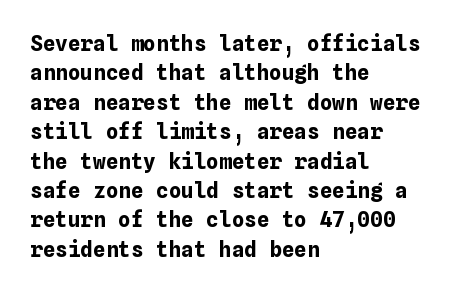
The image shows 21 px bold type, upright; set left-aligned, normal line spacing (1.4x), normal letter spacing, not underlined.
